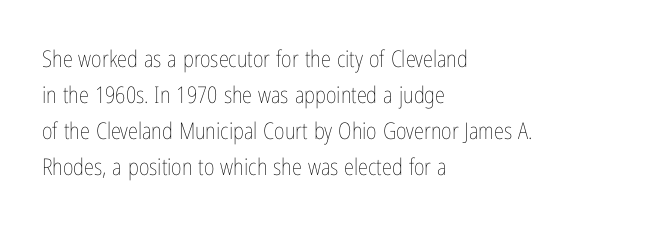
{"italic": "no", "bold": "no", "underline": "no", "align": "left", "line_spacing": "normal", "line_spacing_ratio": 1.57, "letter_spacing": "normal", "letter_spacing_em": 0.0, "glyph_px": 23}
